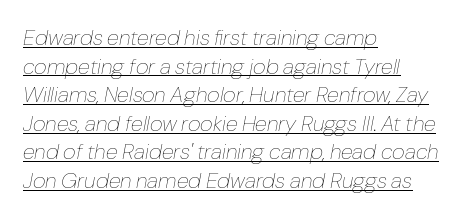
The paragraph shown leans on its left margin. Tracking value appears to be zero — textbook default spacing. What decoration does the sample have? An underline. No heavy texture on the line: the type isn't bold.
